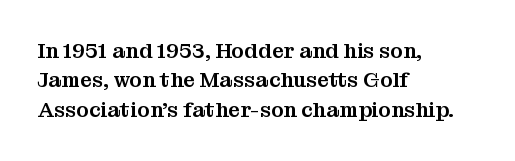
The image shows 21 px text type, upright; set left-aligned, normal line spacing (1.4x), normal letter spacing, not underlined.
